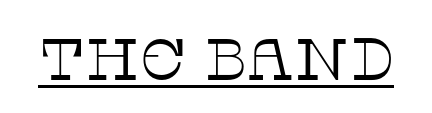
{"serif": "yes", "italic": "no", "bold": "no", "weight": "thin", "width": "normal", "stroke_contrast": "low", "x_height": "large", "monospaced": "no", "underline": "yes", "letter_spacing": "normal", "letter_spacing_em": 0.0, "glyph_px": 59}
